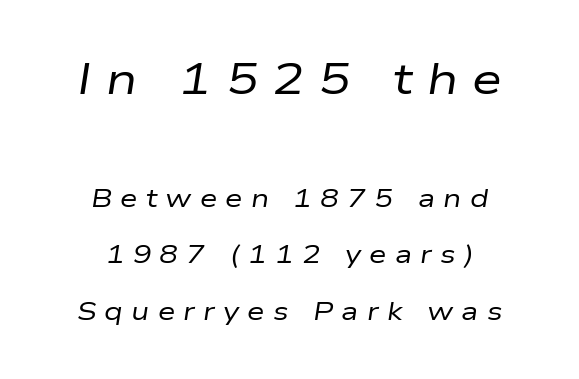
The image shows 43 px regular-weight, wide type, italic (leaning right); set centered, loose line spacing (2.25x), unusually wide letter spacing (+0.33 em), not underlined; the first (top) block is 1.72x larger; low stroke contrast and a medium x-height.
